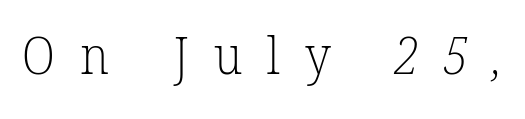
The image shows 51 px light serif type; set unusually wide letter spacing (+0.49 em), not underlined; low stroke contrast and a medium x-height.
